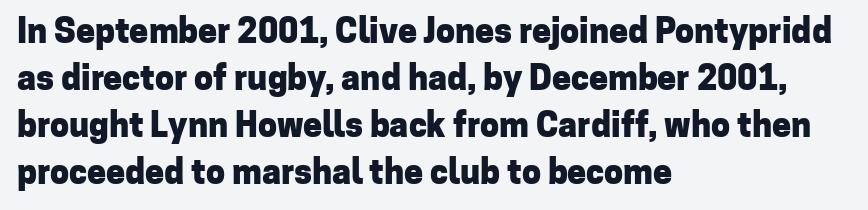
{"serif": "no", "italic": "no", "bold": "yes", "weight": "heavy", "width": "normal", "stroke_contrast": "low", "x_height": "medium", "monospaced": "no", "underline": "no", "align": "left", "line_spacing": "normal", "line_spacing_ratio": 1.38, "letter_spacing": "normal", "letter_spacing_em": 0.0, "glyph_px": 34}
